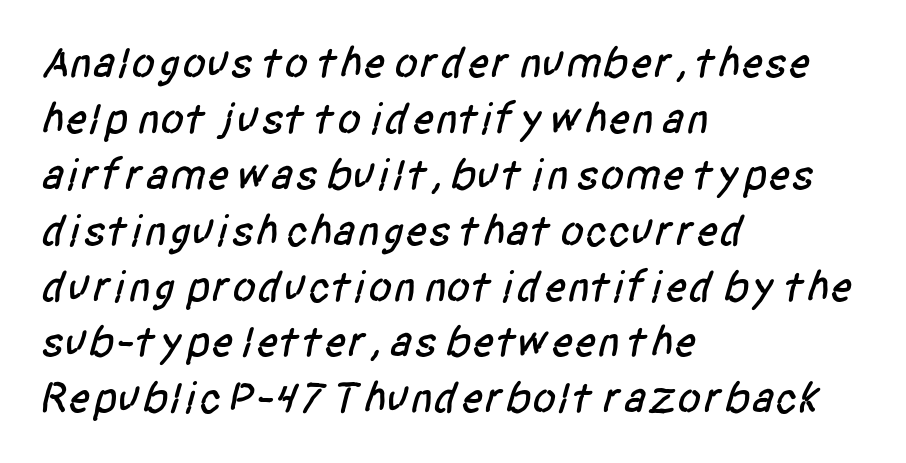
Observe the absence of serifs on each vertical stroke in this sample. Here the designer chose a conventional face with non-uniform glyph widths. Does the leading feel generous? No, just average. Each word holds together tightly as a unit, with standard inter-letter gaps.
